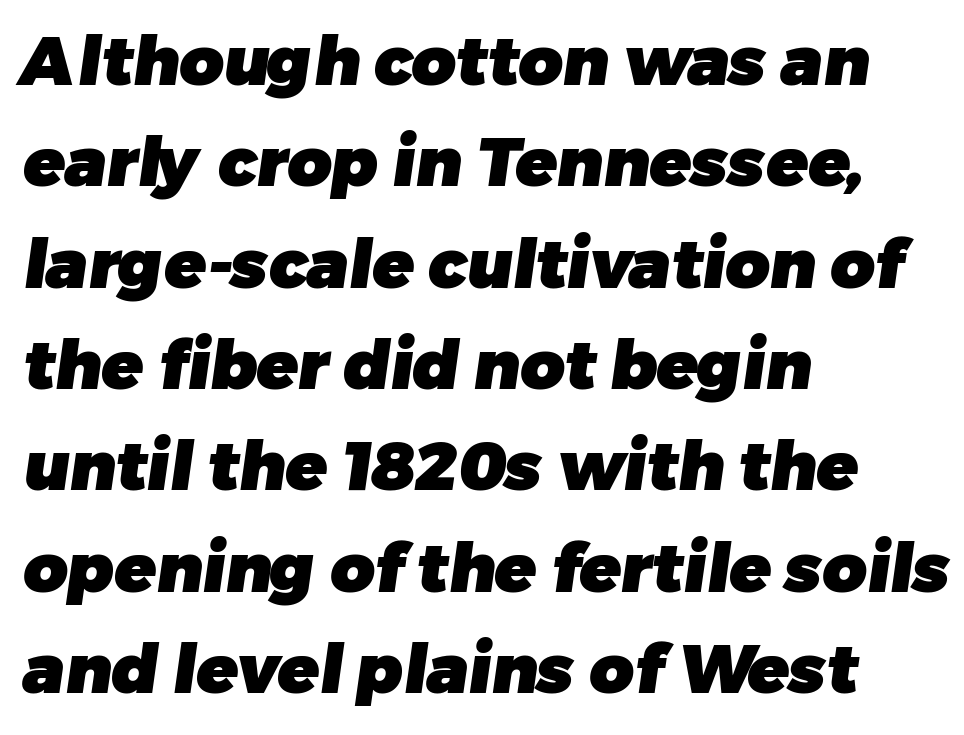
Q: Is the text bold? A: Yes.
Q: Is the typeface a serif or a sans-serif typeface? A: Sans-serif.
Q: Is the text underlined? A: No.
Q: How is the paragraph aligned? A: Left-aligned.
Q: Is the spacing between letters normal or unusually wide? A: Normal.
Q: Is the spacing between lines tight, normal or loose? A: Normal.
Q: Width (condensed, normal, or wide)? A: Normal.
Q: Stroke contrast? A: Low.
Q: x-height? A: Medium.
Q: Monospaced? A: No.
